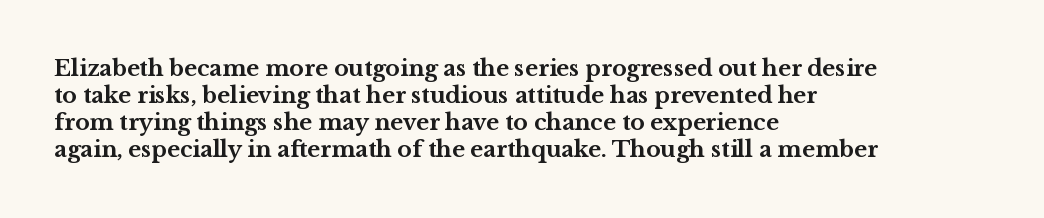
The setting favours the left margin, as ordinary paragraphs usually do. The strip under each line holds only bare page. Every letter is thick-stroked: bold, no question. In terms of posture, this sample is upright. Is the letter spacing exaggerated? No — it looks like the ordinary default.
